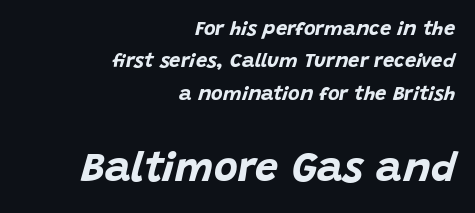
Q: Is the text bold? A: Yes.
Q: Is the text italic (slanted)? A: Yes, it leans right by about 15 degrees.
Q: Is the text underlined? A: No.
Q: How is the paragraph aligned? A: Right-aligned.
Q: Is the spacing between letters normal or unusually wide? A: Normal.
Q: Is the spacing between lines tight, normal or loose? A: Normal.
Q: Which block of text is set in a larger size, the first (top) or the second (bottom)? A: The second (bottom) one.
Q: Width (condensed, normal, or wide)? A: Normal.
Q: Stroke contrast? A: Low.
Q: x-height? A: Large.
Q: Monospaced? A: No.
